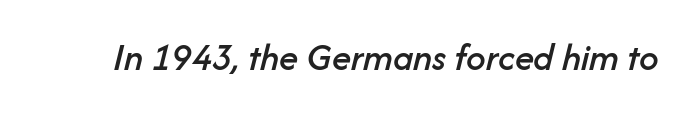
Q: Is the text italic (slanted)? A: Yes, it leans right by about 14 degrees.
Q: Is the text underlined? A: No.
Q: Is the spacing between letters normal or unusually wide? A: Normal.
Q: Width (condensed, normal, or wide)? A: Normal.
Q: Stroke contrast? A: Low.
Q: x-height? A: Medium.
Q: Monospaced? A: No.
